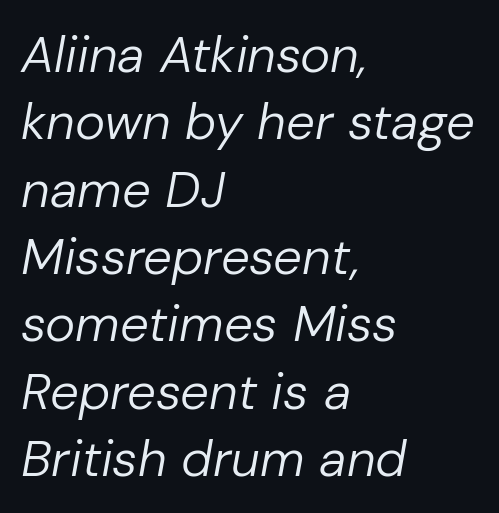
{"italic": "yes", "lean": "right", "slant_degrees": 10, "bold": "no", "weight": "regular", "width": "normal", "stroke_contrast": "low", "x_height": "medium", "monospaced": "no", "underline": "no", "align": "left", "line_spacing": "normal", "line_spacing_ratio": 1.32, "letter_spacing": "normal", "letter_spacing_em": 0.0, "glyph_px": 51}
